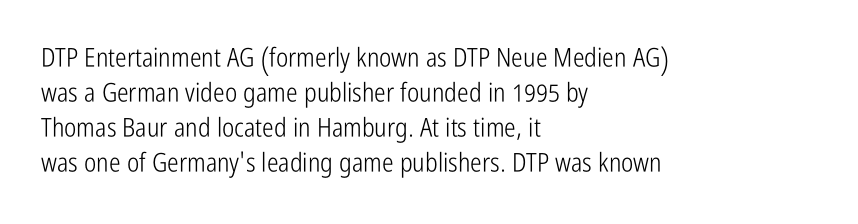
How are the letters spaced? Ordinarily, with no added tracking. Has an underline been added? It has not. Honestly, the row spacing looks completely unremarkable. The font is comparable to plain body text, perhaps lighter. Visually the block forms a straight wall on the left and a jagged coastline on the right.
